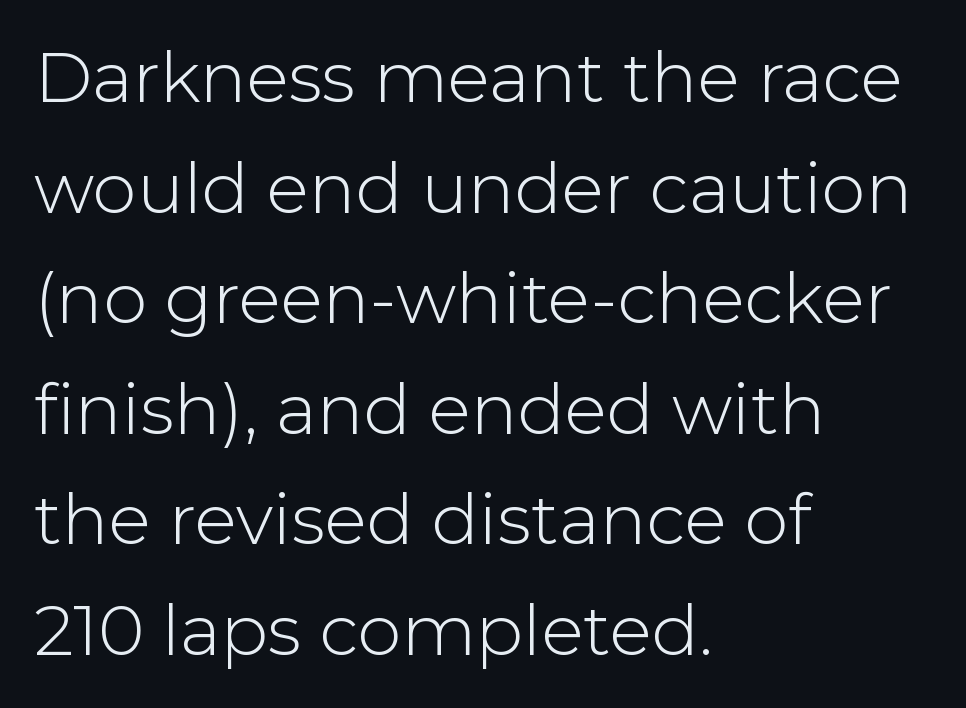
Q: Is the text bold? A: No.
Q: Is the text italic (slanted)? A: No, it is upright.
Q: Is the typeface a serif or a sans-serif typeface? A: Sans-serif.
Q: Is the text underlined? A: No.
Q: How is the paragraph aligned? A: Left-aligned.
Q: Is the spacing between letters normal or unusually wide? A: Normal.
Q: Is the spacing between lines tight, normal or loose? A: Normal.
Q: Width (condensed, normal, or wide)? A: Normal.
Q: Stroke contrast? A: Low.
Q: x-height? A: Medium.
Q: Monospaced? A: No.
